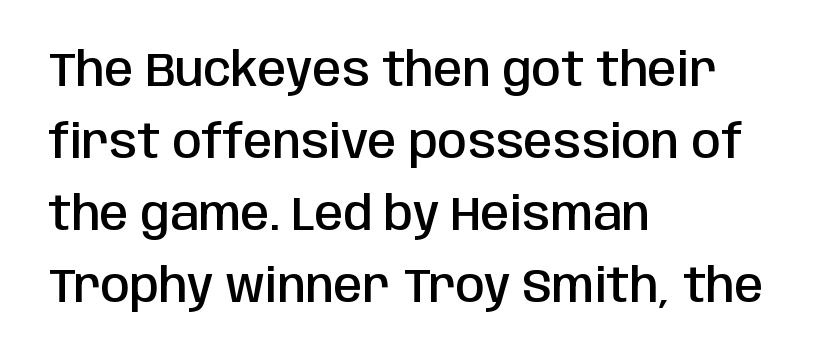
Q: Is the text bold? A: Semi-bold.
Q: Is the text italic (slanted)? A: No, it is upright.
Q: Is the typeface a serif or a sans-serif typeface? A: Sans-serif.
Q: Is the text underlined? A: No.
Q: How is the paragraph aligned? A: Left-aligned.
Q: Is the spacing between letters normal or unusually wide? A: Normal.
Q: Is the spacing between lines tight, normal or loose? A: Normal.
Q: Width (condensed, normal, or wide)? A: Condensed.
Q: Stroke contrast? A: Low.
Q: x-height? A: Large.
Q: Monospaced? A: No.
